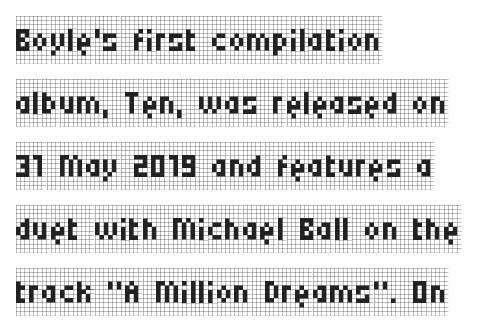
{"serif": "yes", "italic": "no", "bold": "no", "weight": "regular", "width": "condensed", "stroke_contrast": "low", "x_height": "large", "monospaced": "no", "underline": "no", "align": "left", "line_spacing": "normal", "line_spacing_ratio": 1.31, "letter_spacing": "normal", "letter_spacing_em": 0.0, "glyph_px": 48}
